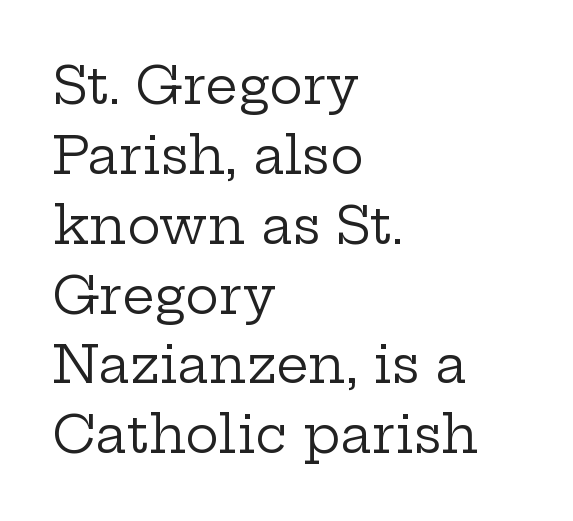
Q: Is the text bold? A: No.
Q: Is the text italic (slanted)? A: No, it is upright.
Q: Is the typeface a serif or a sans-serif typeface? A: Serif.
Q: Is the text underlined? A: No.
Q: How is the paragraph aligned? A: Left-aligned.
Q: Is the spacing between letters normal or unusually wide? A: Normal.
Q: Is the spacing between lines tight, normal or loose? A: Normal.
Q: Width (condensed, normal, or wide)? A: Wide.
Q: Stroke contrast? A: Low.
Q: x-height? A: Medium.
Q: Monospaced? A: No.
